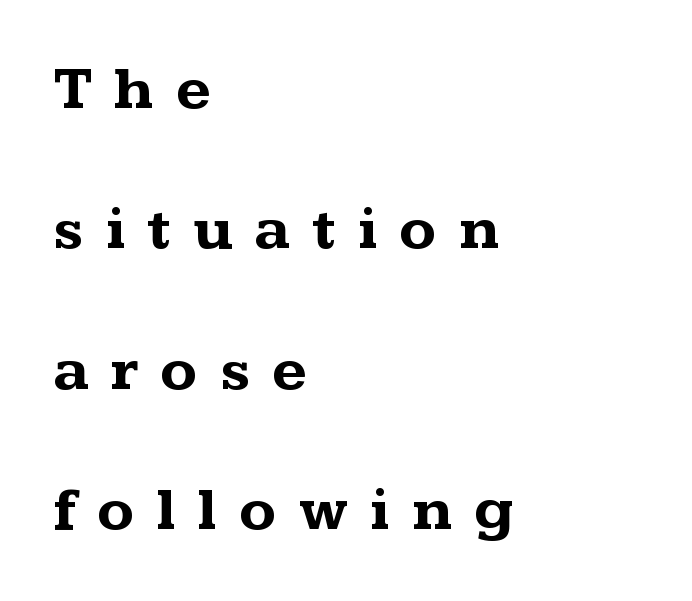
Q: Is the text bold? A: Yes.
Q: Is the text italic (slanted)? A: No, it is upright.
Q: Is the typeface a serif or a sans-serif typeface? A: Serif.
Q: Is the text underlined? A: No.
Q: How is the paragraph aligned? A: Left-aligned.
Q: Is the spacing between letters normal or unusually wide? A: Unusually wide.
Q: Is the spacing between lines tight, normal or loose? A: Loose.
Q: Width (condensed, normal, or wide)? A: Wide.
Q: Stroke contrast? A: Medium.
Q: x-height? A: Medium.
Q: Monospaced? A: No.
